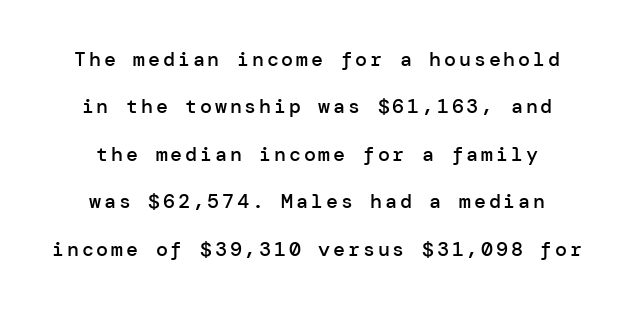
Q: Is the text bold? A: Semi-bold.
Q: Is the text italic (slanted)? A: No, it is upright.
Q: Is the text underlined? A: No.
Q: How is the paragraph aligned? A: Centered.
Q: Is the spacing between lines tight, normal or loose? A: Loose.
